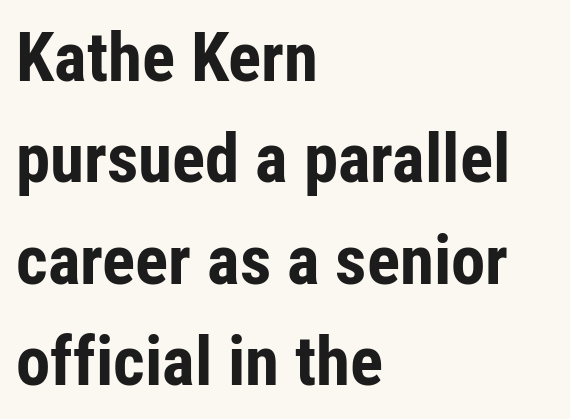
Q: Is the text bold? A: Yes.
Q: Is the text italic (slanted)? A: No, it is upright.
Q: Is the typeface a serif or a sans-serif typeface? A: Sans-serif.
Q: Is the text underlined? A: No.
Q: How is the paragraph aligned? A: Left-aligned.
Q: Is the spacing between letters normal or unusually wide? A: Normal.
Q: Is the spacing between lines tight, normal or loose? A: Normal.
Q: Width (condensed, normal, or wide)? A: Condensed.
Q: Stroke contrast? A: Low.
Q: x-height? A: Medium.
Q: Monospaced? A: No.
